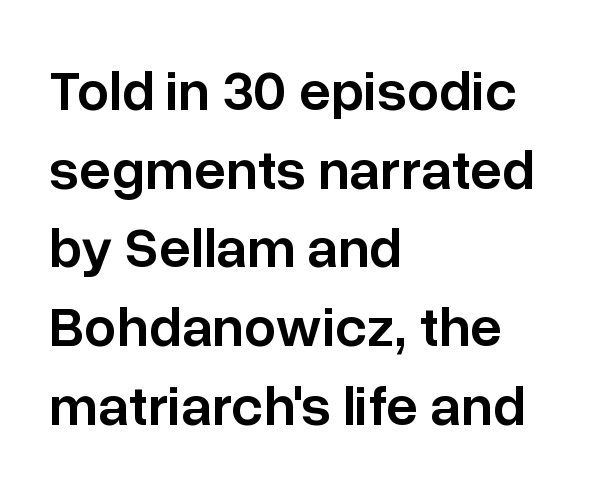
The image shows 57 px semibold sans-serif type, upright; set left-aligned, normal line spacing (1.38x), normal letter spacing, not underlined; low stroke contrast and a medium x-height.
